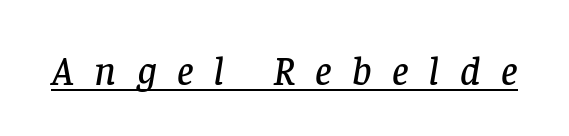
The image shows 41 px serif type, italic (leaning right); set unusually wide letter spacing (+0.5 em), underlined; low stroke contrast and a large x-height.
